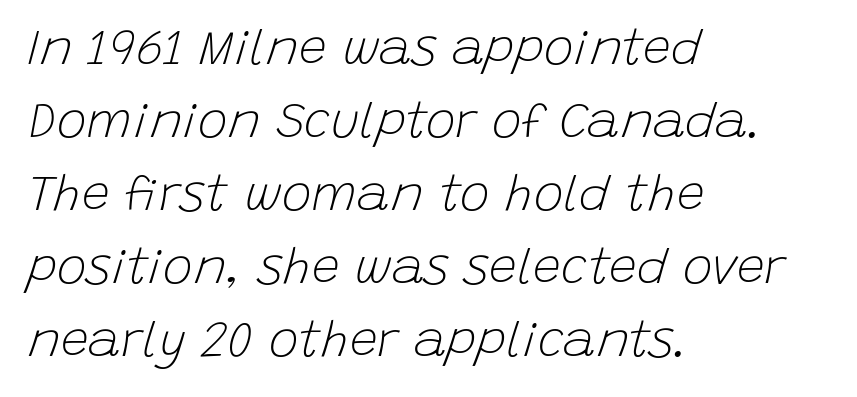
Q: Is the text bold? A: No.
Q: Is the text italic (slanted)? A: Yes, it leans right by about 15 degrees.
Q: Is the text underlined? A: No.
Q: How is the paragraph aligned? A: Left-aligned.
Q: Is the spacing between letters normal or unusually wide? A: Normal.
Q: Is the spacing between lines tight, normal or loose? A: Normal.
Q: Width (condensed, normal, or wide)? A: Normal.
Q: Stroke contrast? A: Low.
Q: x-height? A: Large.
Q: Monospaced? A: No.
